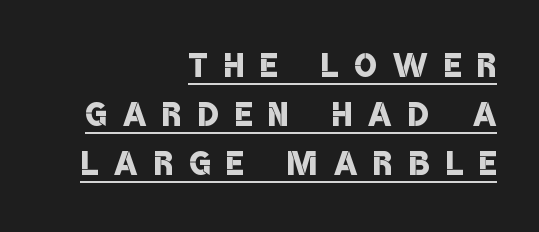
This rendering features underlined lettering. You can tell from the bare stems that sans-serif type was used. Does the leading feel generous? Not at all — it's pinched. Is this a fixed-width face? No — the glyphs have proportional, varying widths. These words are printed semibold, heavier than regular yet not bold. These lines stack with their right ends in a neat column.
